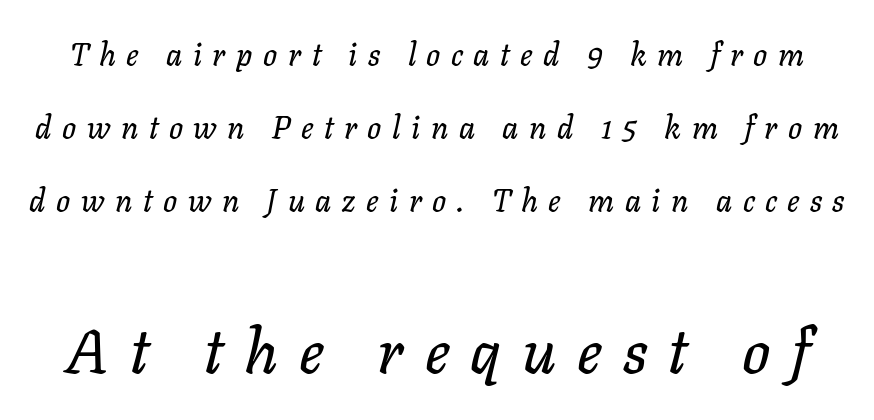
Q: Is the text italic (slanted)? A: Yes, it leans right by about 11 degrees.
Q: Is the text underlined? A: No.
Q: Is the spacing between letters normal or unusually wide? A: Unusually wide.
Q: Is the spacing between lines tight, normal or loose? A: Loose.
Q: Which block of text is set in a larger size, the first (top) or the second (bottom)? A: The second (bottom) one.
Q: Width (condensed, normal, or wide)? A: Normal.
Q: Stroke contrast? A: Low.
Q: x-height? A: Medium.
Q: Monospaced? A: No.
